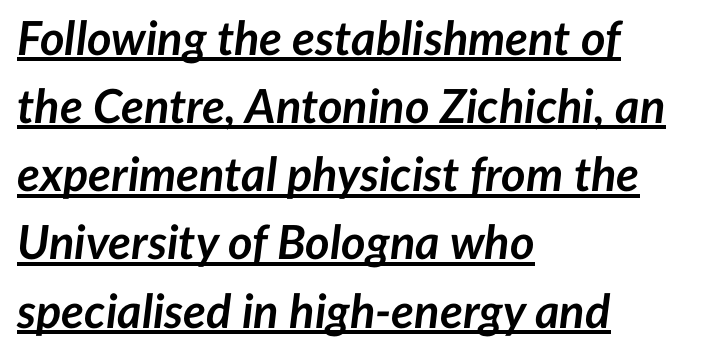
The image shows 47 px semibold type, italic (leaning right); set left-aligned, normal line spacing (1.45x), normal letter spacing, underlined; low stroke contrast and a medium x-height.
